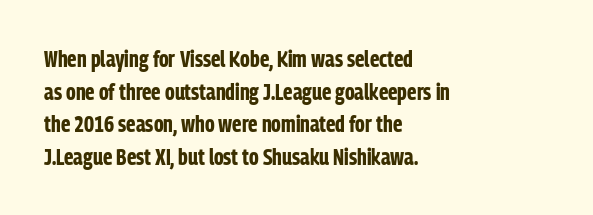
{"italic": "no", "bold": "yes", "underline": "no", "align": "left", "line_spacing": "normal", "line_spacing_ratio": 1.42, "letter_spacing": "normal", "letter_spacing_em": 0.0, "glyph_px": 23}
